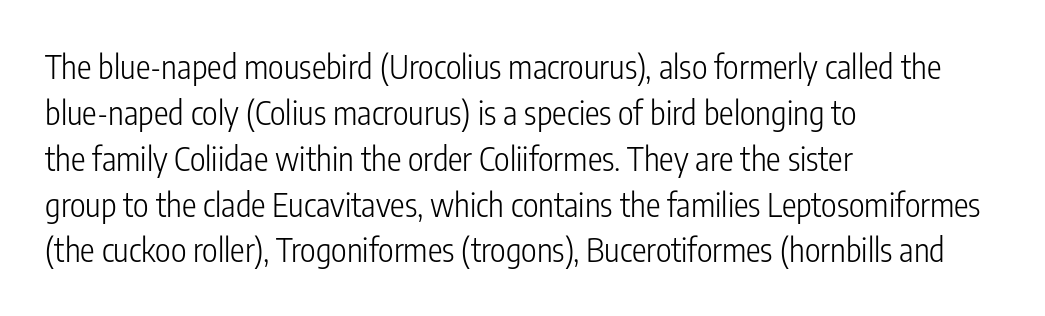
The image shows 33 px light, condensed sans-serif type, upright; set left-aligned, normal line spacing (1.39x), normal letter spacing, not underlined; low stroke contrast and a medium x-height.
